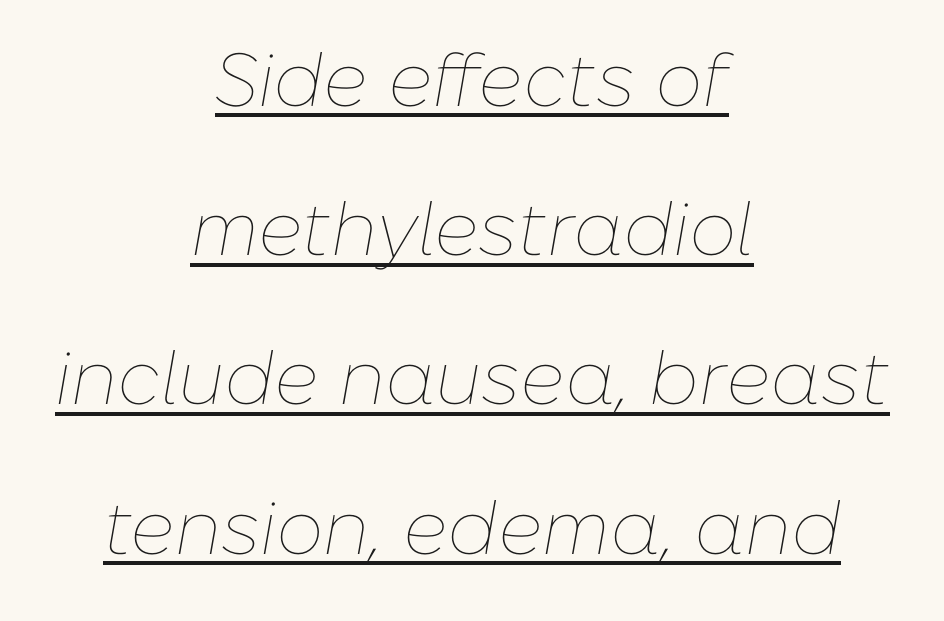
{"italic": "yes", "lean": "right", "slant_degrees": 10, "bold": "no", "weight": "thin", "width": "normal", "stroke_contrast": "low", "x_height": "medium", "monospaced": "no", "underline": "yes", "align": "center", "line_spacing": "loose", "line_spacing_ratio": 1.99, "letter_spacing": "normal", "letter_spacing_em": 0.0, "glyph_px": 75}
